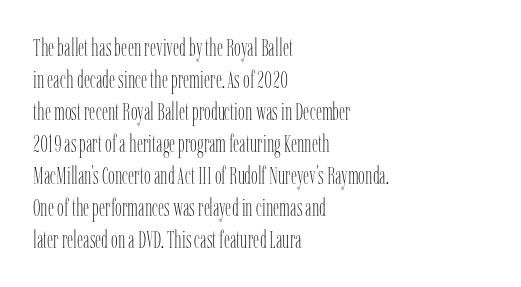
{"italic": "no", "bold": "no", "underline": "no", "align": "left", "line_spacing": "normal", "line_spacing_ratio": 1.33, "letter_spacing": "normal", "letter_spacing_em": 0.0, "glyph_px": 24}
